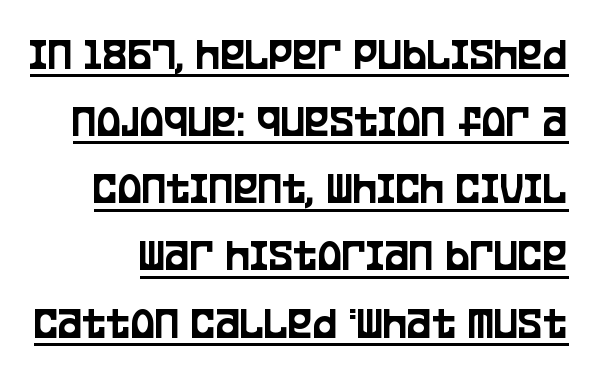
{"serif": "no", "italic": "no", "width": "condensed", "stroke_contrast": "low", "x_height": "large", "monospaced": "no", "underline": "yes", "line_spacing": "normal", "line_spacing_ratio": 1.46, "letter_spacing": "normal", "letter_spacing_em": 0.0, "glyph_px": 46}
